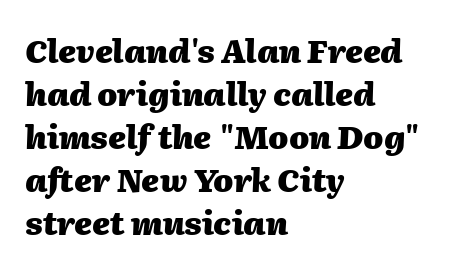
Q: Is the text bold? A: Yes.
Q: Is the text italic (slanted)? A: Yes, it leans right by about 2 degrees.
Q: Is the text underlined? A: No.
Q: How is the paragraph aligned? A: Left-aligned.
Q: Is the spacing between letters normal or unusually wide? A: Normal.
Q: Is the spacing between lines tight, normal or loose? A: Normal.
Q: Width (condensed, normal, or wide)? A: Normal.
Q: Stroke contrast? A: Medium.
Q: x-height? A: Medium.
Q: Monospaced? A: No.
